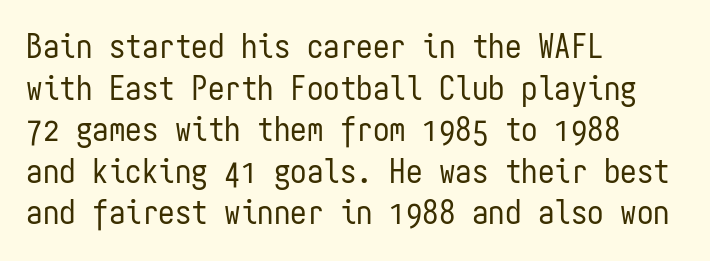
The image shows 33 px regular-weight, condensed sans-serif type, upright, monospaced; set left-aligned, normal line spacing (1.26x), normal letter spacing, not underlined; low stroke contrast and a medium x-height.
